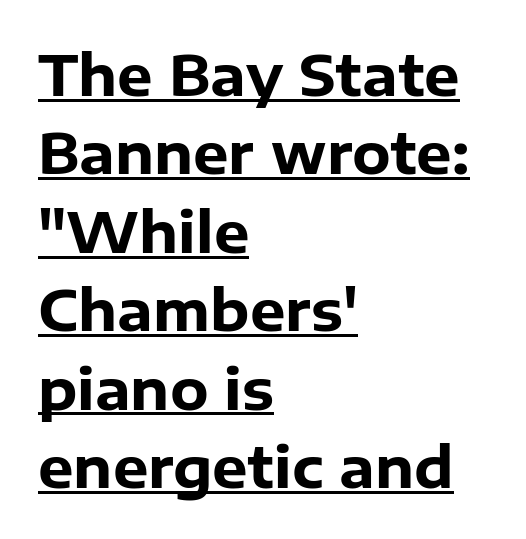
Check where the strokes stop: nothing finishes them off — pure sans. Italic: no, the glyphs are upright roman. Observe the ordinary spacing: letters are neighbours, not strangers. If you measured baseline to baseline, you'd find a middling distance. Has an underline been added? It has.
